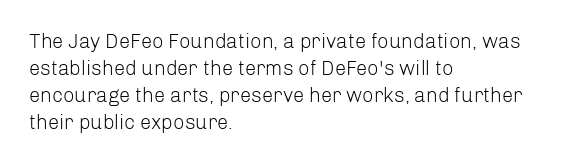
This sample uses an upright cut, with every glyph sitting square on the baseline. Reading down the column, the eye jumps a familiar distance to each next line. The horizontal fit of the characters is conventional and even. This is not heavy type; no bold has been used.
